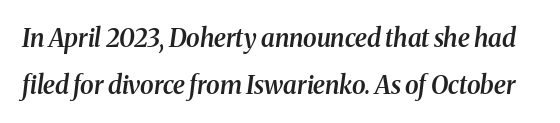
Q: Is the text bold? A: Semi-bold.
Q: Is the text italic (slanted)? A: Yes, it leans right by about 8 degrees.
Q: Is the text underlined? A: No.
Q: Is the spacing between letters normal or unusually wide? A: Normal.
